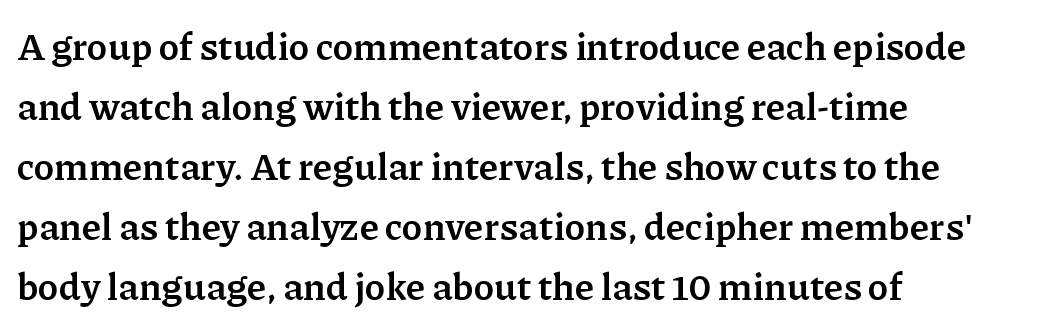
You could not count columns in this text — the font is proportionally spaced. Nobody drew a line under any word here. In terms of leading, this rendering sits right in the middle. These lines stack with their left ends in a neat column. These lines are composed in type with serifs. Default kerning and tracking; the words read as compact shapes.
